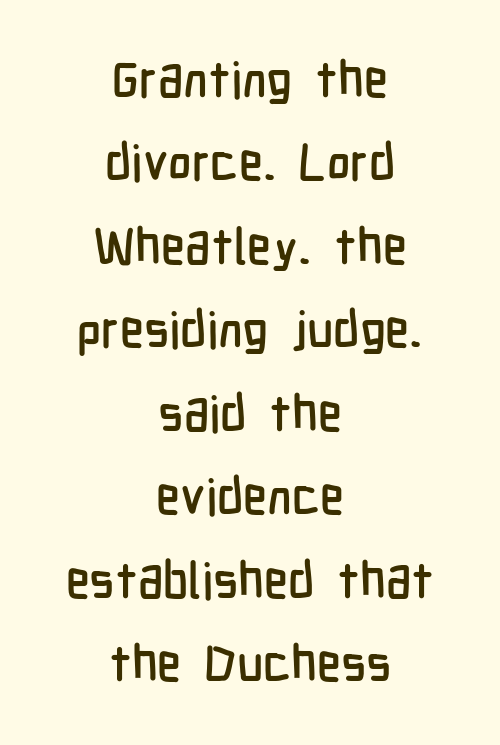
Q: Is the text italic (slanted)? A: No, it is upright.
Q: Is the typeface a serif or a sans-serif typeface? A: Sans-serif.
Q: Is the text underlined? A: No.
Q: How is the paragraph aligned? A: Centered.
Q: Is the spacing between letters normal or unusually wide? A: Normal.
Q: Is the spacing between lines tight, normal or loose? A: Normal.
Q: Width (condensed, normal, or wide)? A: Condensed.
Q: Stroke contrast? A: Low.
Q: x-height? A: Medium.
Q: Monospaced? A: No.
